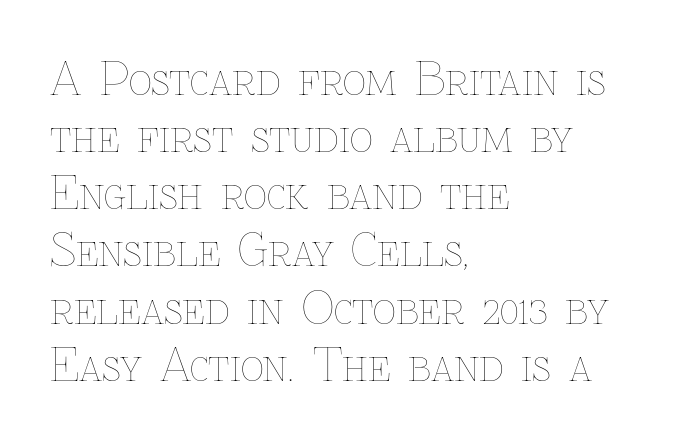
The strip under each line holds only bare page. Character widths vary here, with narrow letters taking less room than wide ones. Horizontal bands of white between lines are of average thickness. No letter is thick-stroked: the sample isn't bold. The rendering keeps characters at their native spacing. Ordinary non-slanted type is in use.
